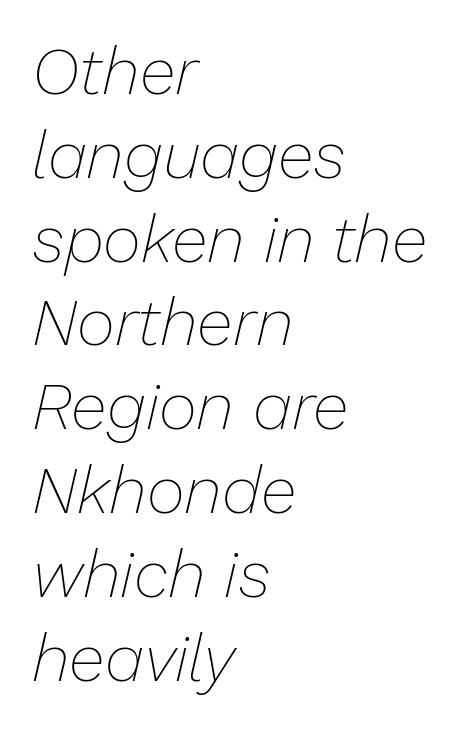
Q: Is the text bold? A: No.
Q: Is the text italic (slanted)? A: Yes, it leans right by about 13 degrees.
Q: Is the text underlined? A: No.
Q: How is the paragraph aligned? A: Left-aligned.
Q: Is the spacing between letters normal or unusually wide? A: Normal.
Q: Is the spacing between lines tight, normal or loose? A: Normal.
Q: Width (condensed, normal, or wide)? A: Normal.
Q: Stroke contrast? A: Low.
Q: x-height? A: Medium.
Q: Monospaced? A: No.
